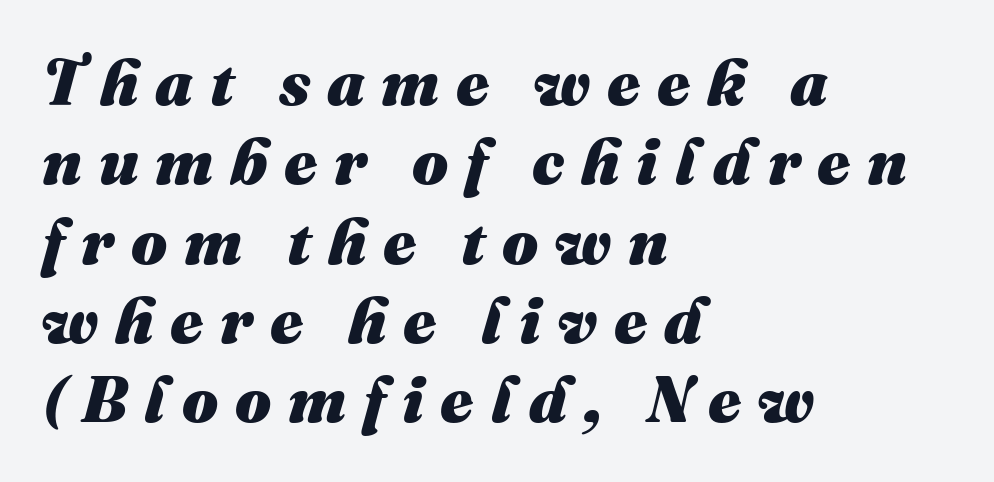
The image shows 64 px heavy type, italic (leaning right); set left-aligned, line spacing 1.24x, unusually wide letter spacing (+0.26 em), not underlined; medium stroke contrast and a medium x-height.
